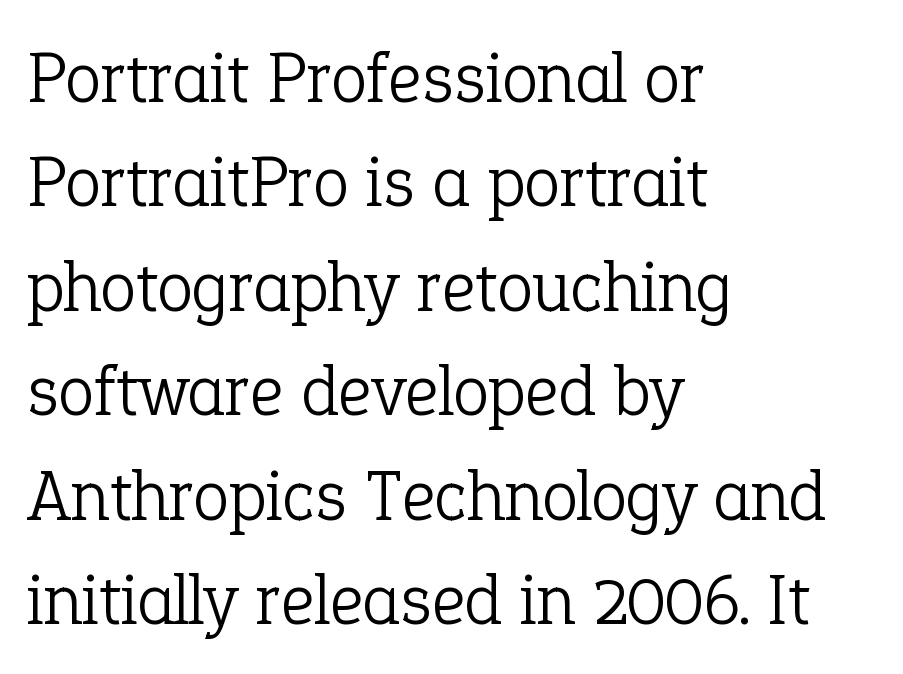
Q: Is the text bold? A: No.
Q: Is the text italic (slanted)? A: No, it is upright.
Q: Is the typeface a serif or a sans-serif typeface? A: Serif.
Q: Is the text underlined? A: No.
Q: How is the paragraph aligned? A: Left-aligned.
Q: Is the spacing between letters normal or unusually wide? A: Normal.
Q: Is the spacing between lines tight, normal or loose? A: Normal.
Q: Width (condensed, normal, or wide)? A: Normal.
Q: Stroke contrast? A: Low.
Q: x-height? A: Medium.
Q: Monospaced? A: No.
